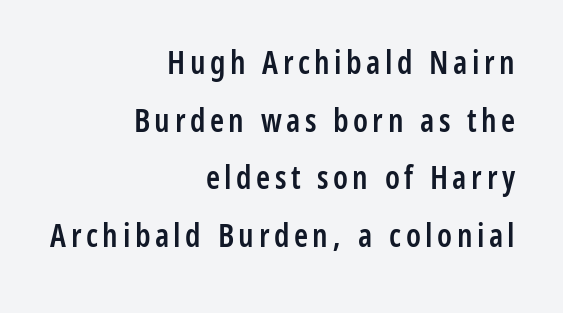
The image shows 32 px semibold, condensed sans-serif type, upright; set right-aligned, line spacing 1.8x, not underlined; low stroke contrast and a medium x-height.
